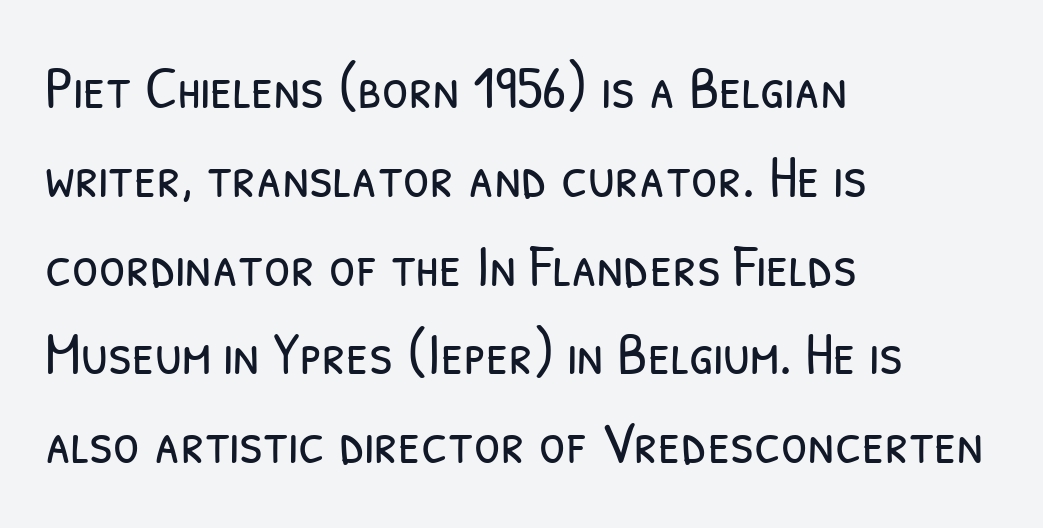
The image shows 60 px light, condensed sans-serif type; set left-aligned, normal line spacing (1.48x), normal letter spacing, not underlined; low stroke contrast and a medium x-height.
